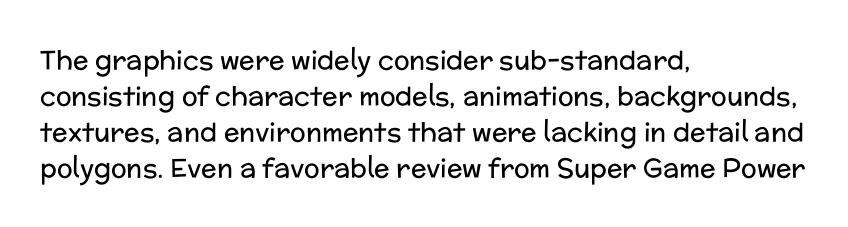
Q: Is the text bold? A: No.
Q: Is the text italic (slanted)? A: No, it is upright.
Q: Is the text underlined? A: No.
Q: How is the paragraph aligned? A: Left-aligned.
Q: Is the spacing between letters normal or unusually wide? A: Normal.
Q: Is the spacing between lines tight, normal or loose? A: Normal.
